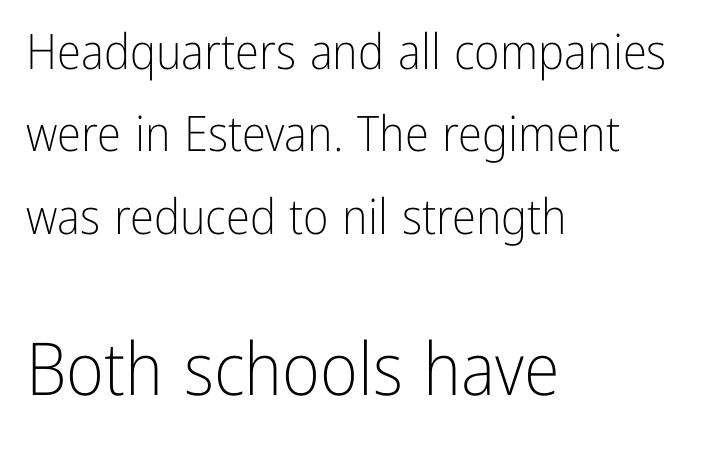
Each letter keeps its own natural width here, so spacing adapts to shape. The passage is arranged the way most books set body copy — flush left. Whoever set this made the second block the dominant, larger element. The letters sit at their default tracking, neither squeezed nor spread. Do the letters lean? They stand straight. Check under the words: just untouched page.
